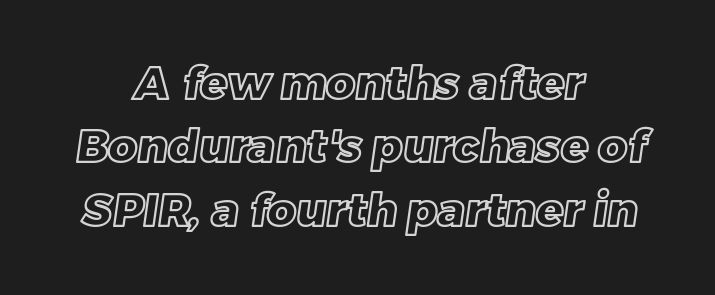
A bare baseline throughout the passage. The letterforms sit shoulder to shoulder at normal distance. The designer left line spacing at the default. Each letter keeps its own natural width here, so spacing adapts to shape. The setting favours the middle, as headings and verse often do.
